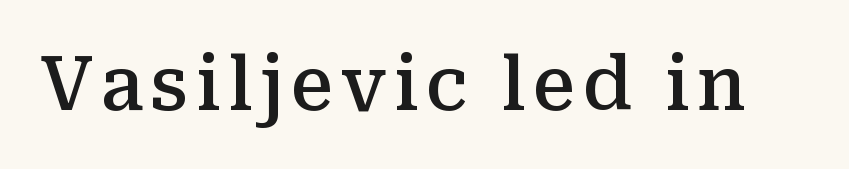
Q: Is the text bold? A: Semi-bold.
Q: Is the text italic (slanted)? A: No, it is upright.
Q: Is the typeface a serif or a sans-serif typeface? A: Serif.
Q: Is the text underlined? A: No.
Q: Width (condensed, normal, or wide)? A: Normal.
Q: Stroke contrast? A: Medium.
Q: x-height? A: Medium.
Q: Monospaced? A: No.
